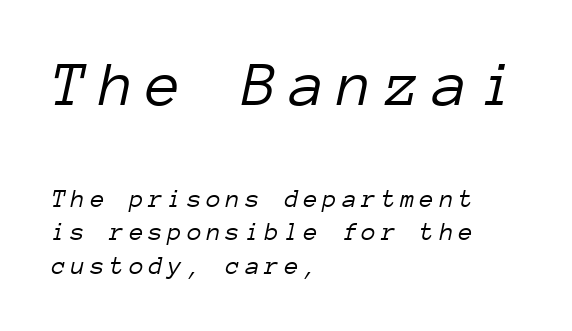
Q: Is the text bold? A: No.
Q: Is the text italic (slanted)? A: Yes, it leans right by about 12 degrees.
Q: Is the text underlined? A: No.
Q: How is the paragraph aligned? A: Left-aligned.
Q: Is the spacing between letters normal or unusually wide? A: Unusually wide.
Q: Is the spacing between lines tight, normal or loose? A: Normal.
Q: Which block of text is set in a larger size, the first (top) or the second (bottom)? A: The first (top) one.
Q: Width (condensed, normal, or wide)? A: Normal.
Q: Stroke contrast? A: Low.
Q: x-height? A: Medium.
Q: Monospaced? A: Yes.
